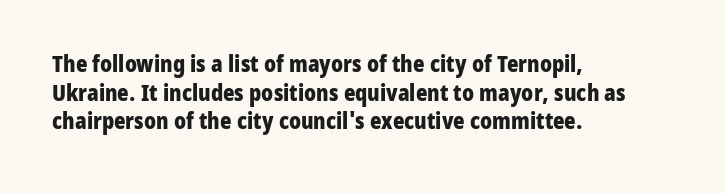
Teacher's note: observe the even left margin — that is flush-left alignment. You can tell it's not italic because the verticals are truly vertical. Words float on clear page, feet unadorned. The letterforms sit shoulder to shoulder at normal distance.
